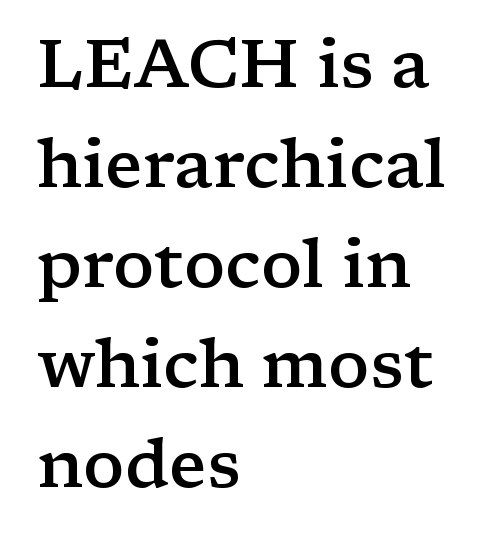
{"serif": "yes", "italic": "no", "bold": "semi", "weight": "semibold", "width": "wide", "stroke_contrast": "low", "x_height": "medium", "monospaced": "no", "underline": "no", "align": "left", "line_spacing": "normal", "line_spacing_ratio": 1.47, "letter_spacing": "normal", "letter_spacing_em": 0.0, "glyph_px": 68}
